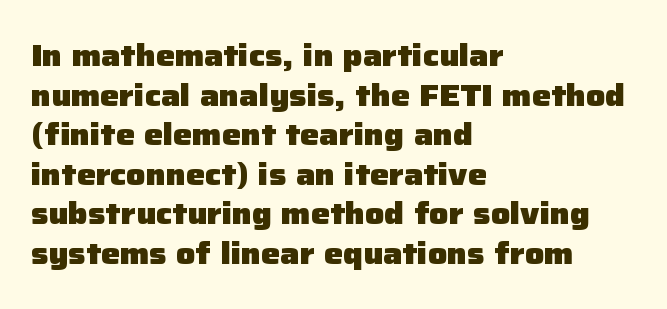
{"serif": "no", "italic": "no", "bold": "yes", "weight": "heavy", "width": "normal", "stroke_contrast": "low", "x_height": "medium", "monospaced": "no", "underline": "no", "align": "left", "line_spacing": "normal", "line_spacing_ratio": 1.32, "letter_spacing": "normal", "letter_spacing_em": 0.0, "glyph_px": 30}
